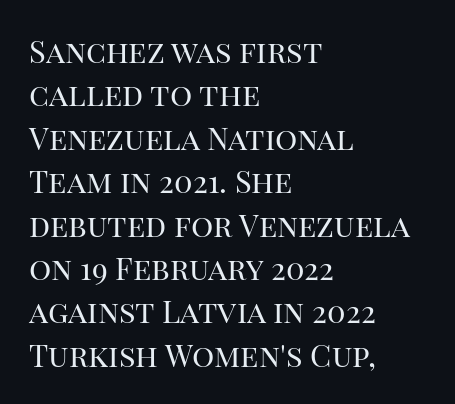
Q: Is the text bold? A: No.
Q: Is the text italic (slanted)? A: No, it is upright.
Q: Is the typeface a serif or a sans-serif typeface? A: Serif.
Q: Is the text underlined? A: No.
Q: How is the paragraph aligned? A: Left-aligned.
Q: Is the spacing between letters normal or unusually wide? A: Normal.
Q: Is the spacing between lines tight, normal or loose? A: Normal.
Q: Width (condensed, normal, or wide)? A: Normal.
Q: Stroke contrast? A: High.
Q: x-height? A: Large.
Q: Monospaced? A: No.
